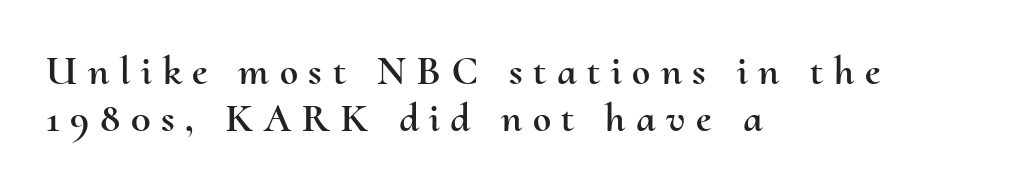
Letter spacing: wide. The typography opts for an upright posture over an oblique one. Spacing verdict: proportional, widths tailored to each character. You could barely slide anything between these rows. The ragged edge is on the right, which tells us the setting is flush left.
